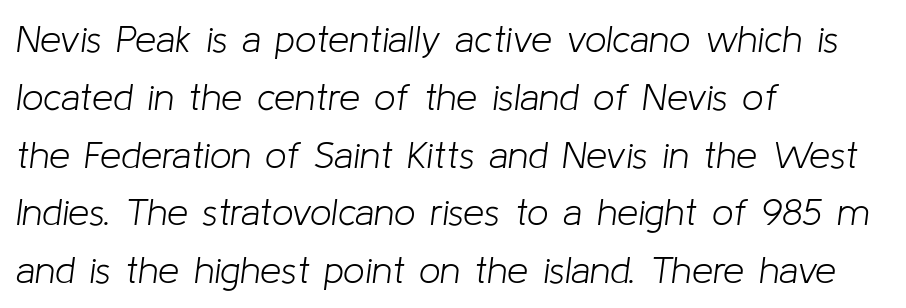
The image shows 38 px light type, italic (leaning right); set left-aligned, normal line spacing (1.52x), normal letter spacing, not underlined; low stroke contrast and a medium x-height.
